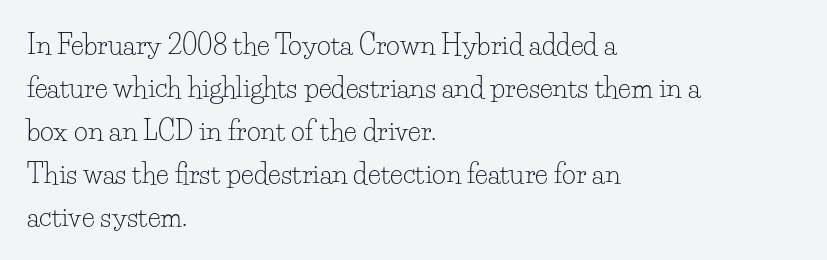
Q: Is the text bold? A: No.
Q: Is the text italic (slanted)? A: No, it is upright.
Q: Is the text underlined? A: No.
Q: How is the paragraph aligned? A: Left-aligned.
Q: Is the spacing between letters normal or unusually wide? A: Normal.
Q: Is the spacing between lines tight, normal or loose? A: Normal.
